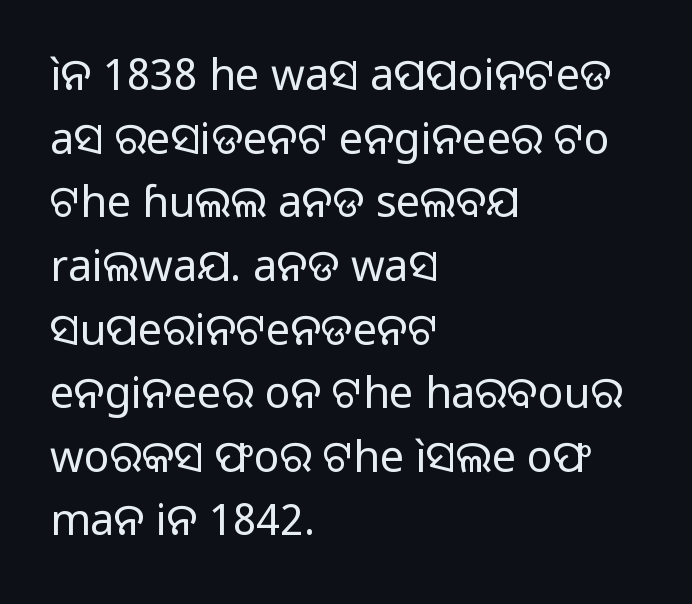
The image shows 43 px regular-weight sans-serif type, upright; set left-aligned, normal line spacing (1.48x), normal letter spacing, not underlined; low stroke contrast and a medium x-height.
